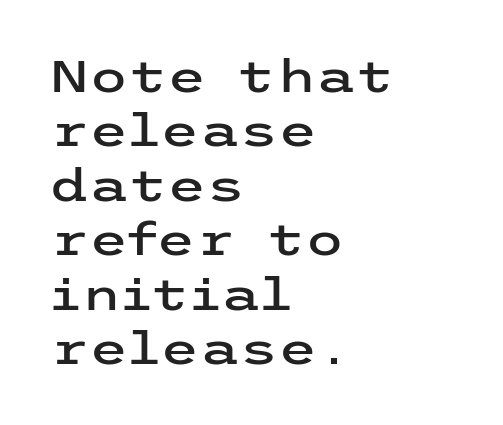
The image shows 45 px wide sans-serif type, upright; set left-aligned, line spacing 1.21x, normal letter spacing, not underlined; low stroke contrast and a medium x-height.
